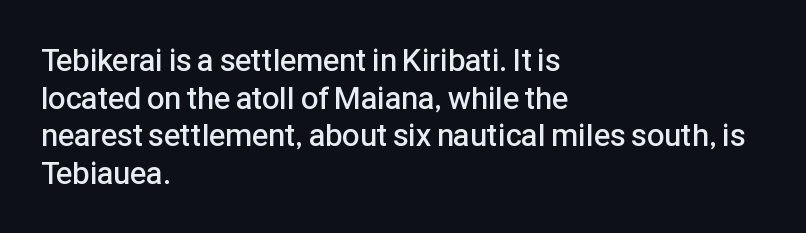
The image shows 31 px semibold sans-serif type, upright; set left-aligned, line spacing 1.21x, normal letter spacing, not underlined; low stroke contrast and a medium x-height.
